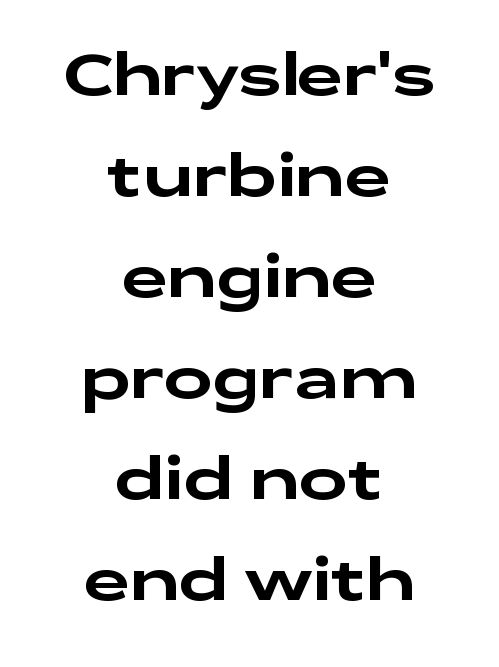
These lines are rendered in a variable-pitch font. The gap between lines stays unmarked. Default kerning and tracking; the words read as compact shapes. A sans-serif font was chosen for this passage. The setting favours the middle, as headings and verse often do.
